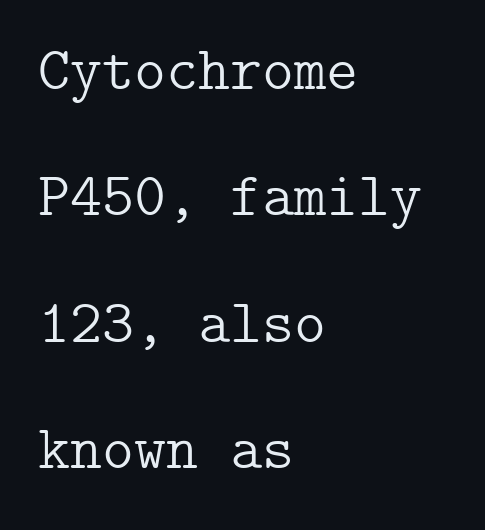
Q: Is the text bold? A: No.
Q: Is the text italic (slanted)? A: No, it is upright.
Q: Is the typeface a serif or a sans-serif typeface? A: Serif.
Q: Is the text underlined? A: No.
Q: How is the paragraph aligned? A: Left-aligned.
Q: Is the spacing between letters normal or unusually wide? A: Normal.
Q: Is the spacing between lines tight, normal or loose? A: Loose.
Q: Width (condensed, normal, or wide)? A: Normal.
Q: Stroke contrast? A: Low.
Q: x-height? A: Medium.
